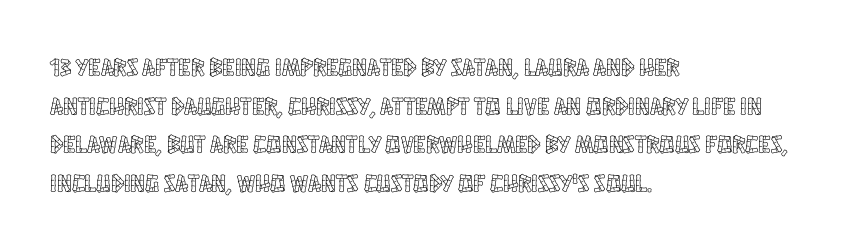
The image shows 25 px text type, upright; set left-aligned, normal line spacing (1.55x), normal letter spacing, not underlined.
